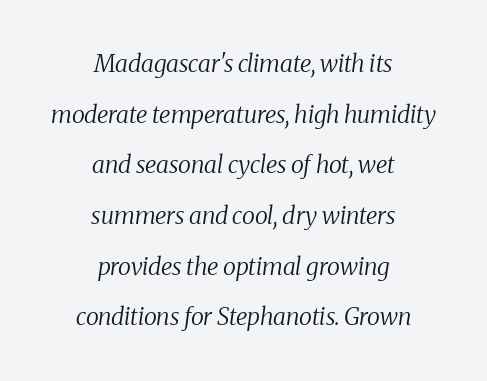
The image shows 24 px text type, italic (leaning right); set centered, loose line spacing (2.11x), normal letter spacing, not underlined.
